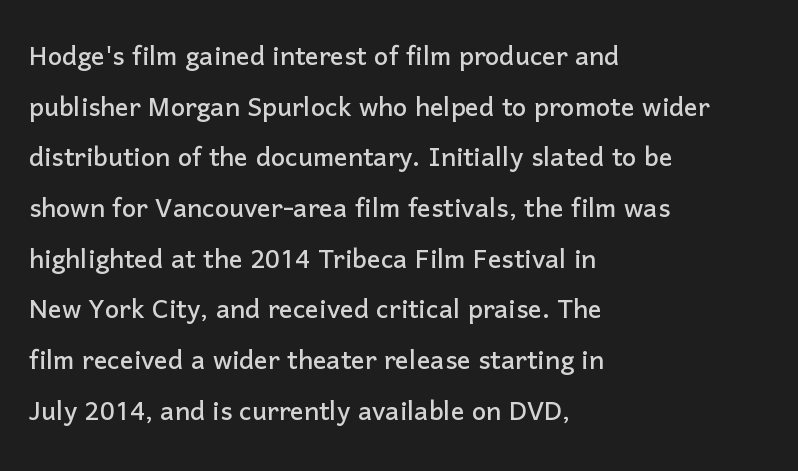
Q: Is the text italic (slanted)? A: No, it is upright.
Q: Is the typeface a serif or a sans-serif typeface? A: Sans-serif.
Q: Is the text underlined? A: No.
Q: How is the paragraph aligned? A: Left-aligned.
Q: Is the spacing between letters normal or unusually wide? A: Normal.
Q: Is the spacing between lines tight, normal or loose? A: Normal.
Q: Width (condensed, normal, or wide)? A: Normal.
Q: Stroke contrast? A: Low.
Q: x-height? A: Medium.
Q: Monospaced? A: No.
